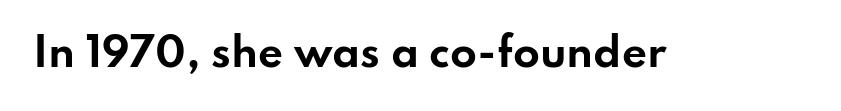
The letters stand upright; this is a roman face. Thick stems and heavy bowls — unmistakably bold. Clear beneath every line of the passage. Observe the ordinary spacing: letters are neighbours, not strangers. Here the designer chose a conventional face with non-uniform glyph widths. The rendering shows plain stroke endings on the letterforms — a sans-serif design.
